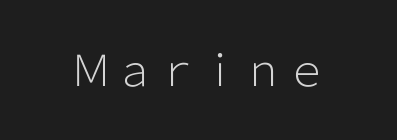
The lettering holds an erect, upright posture throughout. Summary of weight: not heavy and not bold. What stands out about the letter spacing? Nothing — it is the standard amount. The space beneath each line is pristine and unruled.
